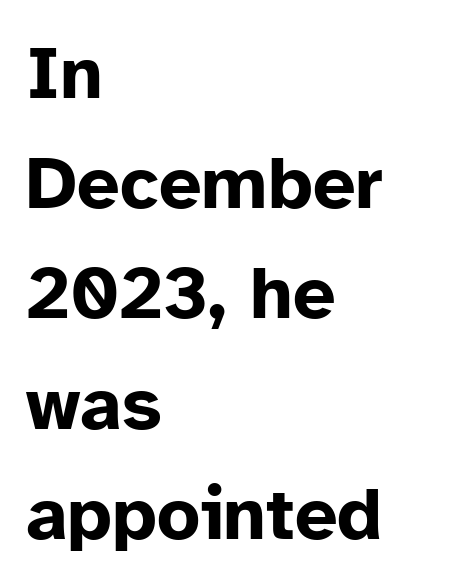
{"serif": "no", "italic": "no", "bold": "yes", "weight": "bold", "width": "normal", "stroke_contrast": "low", "x_height": "medium", "monospaced": "no", "underline": "no", "align": "left", "line_spacing": "normal", "line_spacing_ratio": 1.47, "letter_spacing": "normal", "letter_spacing_em": 0.0, "glyph_px": 75}
